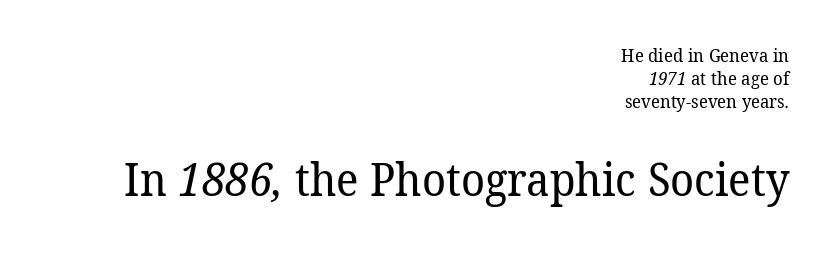
The image shows 45 px regular-weight serif type; set right-aligned, normal line spacing (1.27x), normal letter spacing, not underlined; the second (bottom) block is 2.5x larger; low stroke contrast and a medium x-height.
